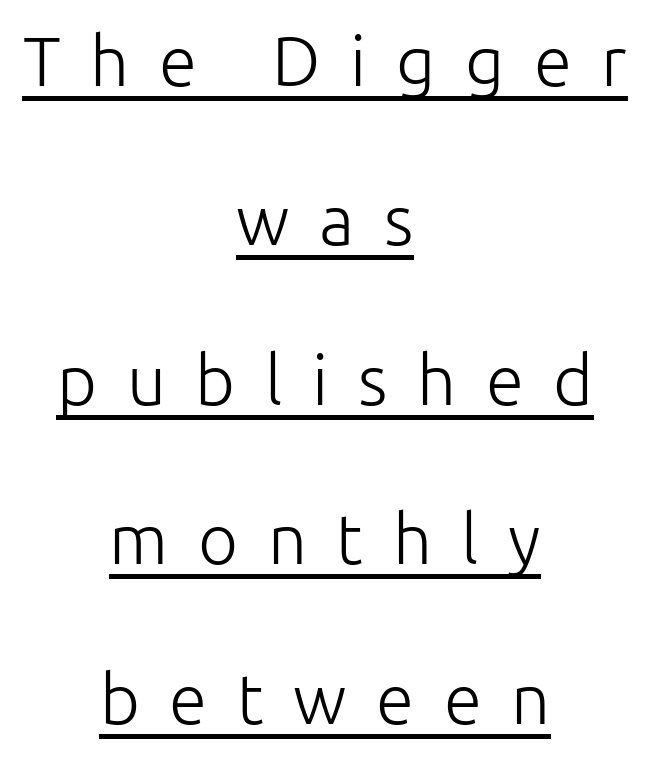
{"serif": "no", "italic": "no", "bold": "no", "weight": "light", "width": "normal", "stroke_contrast": "low", "x_height": "medium", "monospaced": "no", "underline": "yes", "align": "center", "line_spacing": "loose", "line_spacing_ratio": 2.31, "letter_spacing": "wide", "letter_spacing_em": 0.43, "glyph_px": 69}
